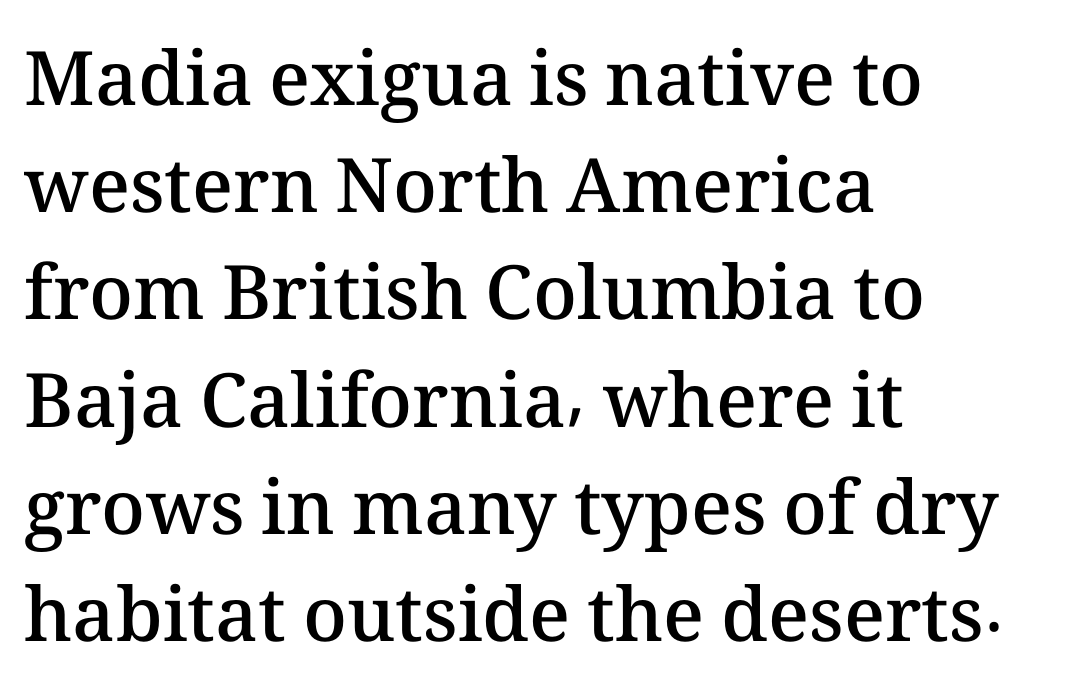
You could not count columns in this text — the font is proportionally spaced. Students, this is semibold: more ink than regular, less than bold. Honestly, there is no underline to notice here at all. Posture: upright roman.
